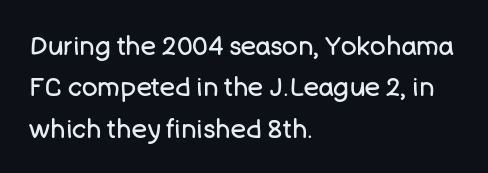
The image shows 26 px text type, upright; set left-aligned, normal line spacing (1.59x), normal letter spacing, not underlined.
